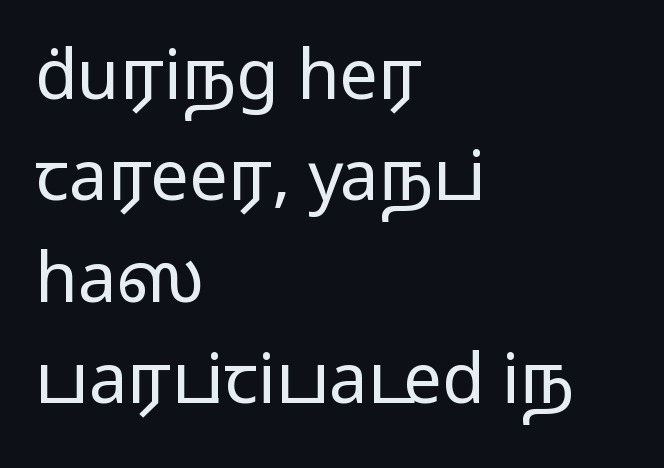
{"serif": "no", "italic": "no", "width": "wide", "stroke_contrast": "medium", "monospaced": "no", "underline": "no", "align": "left", "line_spacing": "normal", "line_spacing_ratio": 1.47, "letter_spacing": "normal", "letter_spacing_em": 0.0, "glyph_px": 69}
